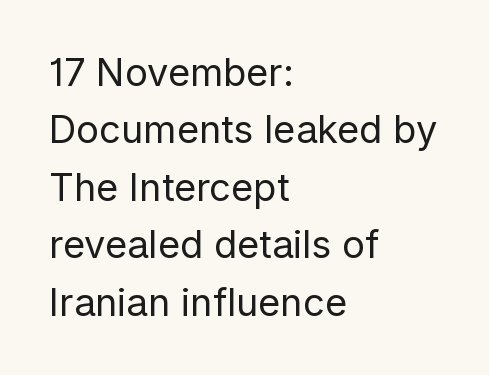
Q: Is the text bold? A: No.
Q: Is the text italic (slanted)? A: No, it is upright.
Q: Is the typeface a serif or a sans-serif typeface? A: Sans-serif.
Q: Is the text underlined? A: No.
Q: How is the paragraph aligned? A: Left-aligned.
Q: Is the spacing between letters normal or unusually wide? A: Normal.
Q: Is the spacing between lines tight, normal or loose? A: Normal.
Q: Width (condensed, normal, or wide)? A: Normal.
Q: Stroke contrast? A: Low.
Q: x-height? A: Medium.
Q: Monospaced? A: No.
